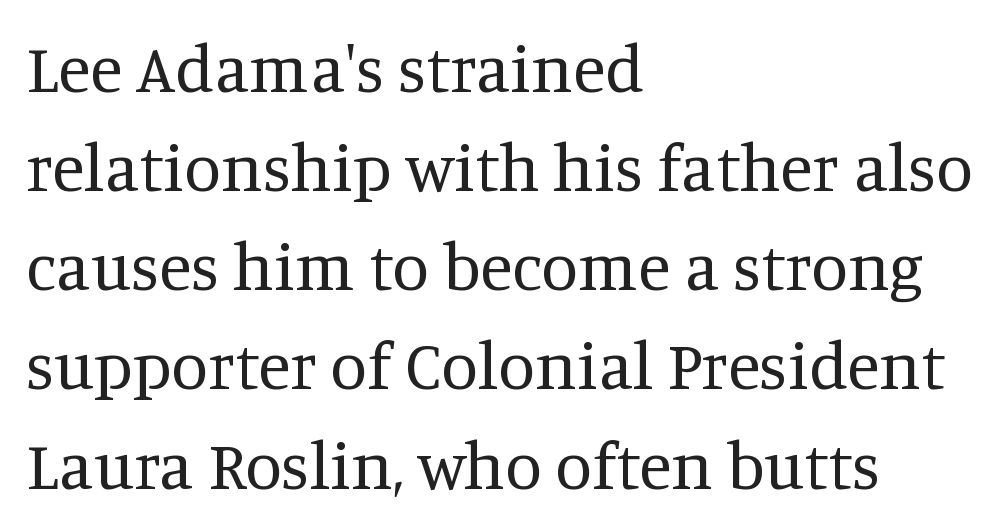
The strip under each line holds only bare page. No extra tracking has been applied to these lines. The lines are quadded left. Weight: not bold — regular or lighter.
